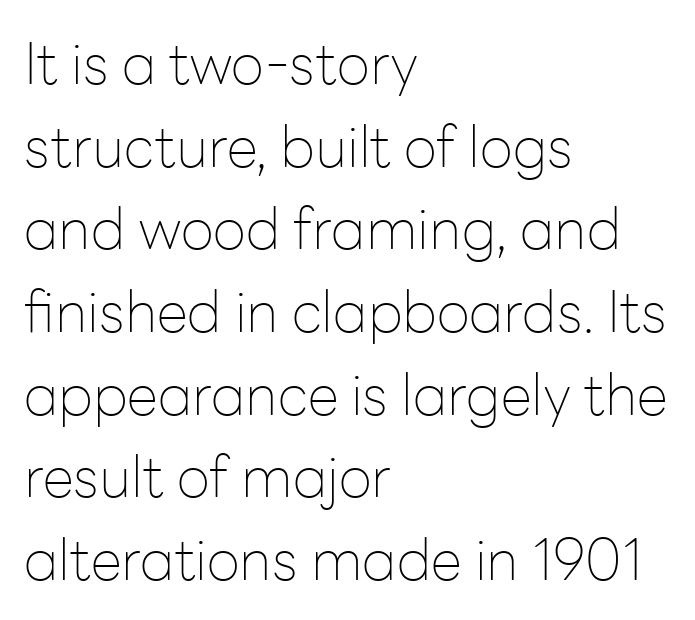
You could not count columns in this text — the font is proportionally spaced. The passage shown has conventional tracking throughout. This is roman type, the default non-slanted kind. No letter is thick-stroked: the sample isn't bold.
